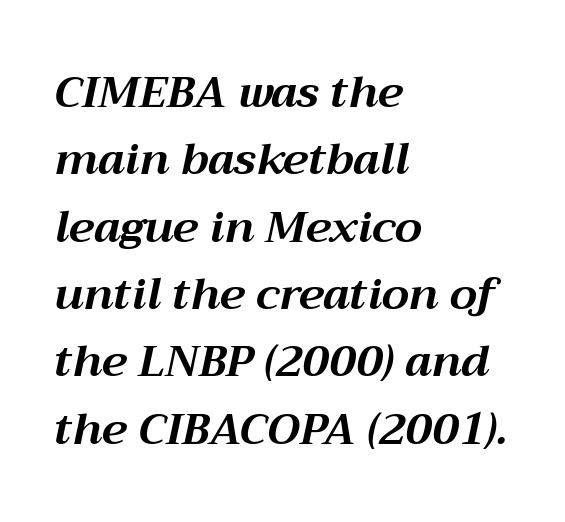
The image shows 44 px bold type, italic (leaning right); set left-aligned, normal line spacing (1.53x), normal letter spacing, not underlined; medium stroke contrast and a medium x-height.
